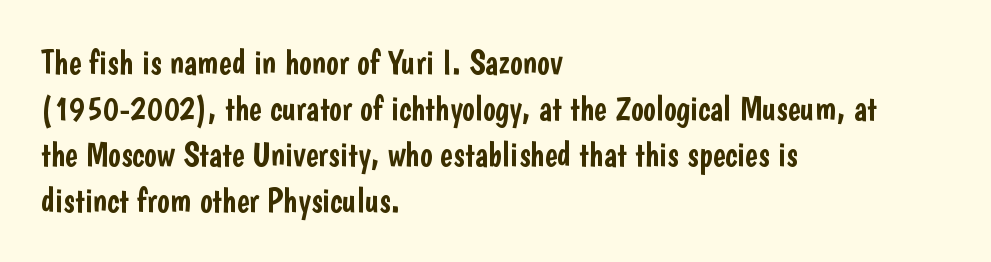
The image shows 34 px condensed sans-serif type, upright; set left-aligned, normal line spacing (1.35x), normal letter spacing, not underlined; low stroke contrast and a medium x-height.
